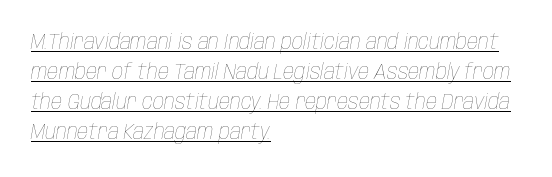
Default kerning and tracking; the words read as compact shapes. Check the space under the baseline: a stroke is drawn there. Short and long lines alike share a common starting point at left. Posture: slanted. Summary of vertical rhythm: regular, with standard interline spacing. Heft: none added — not bold.
